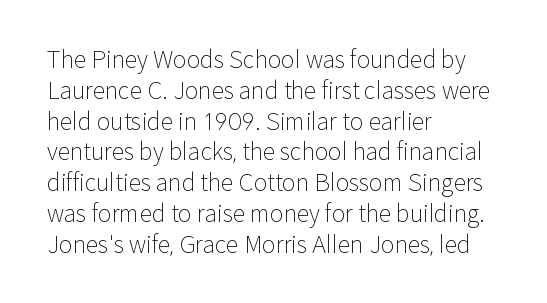
Descenders are the only things crossing below the line. The font sits on the lighter half of the weight spectrum, regular included. Does the copy run flush right? No — it runs flush left. Vertically, the passage feels balanced, rows spaced as you'd expect.
